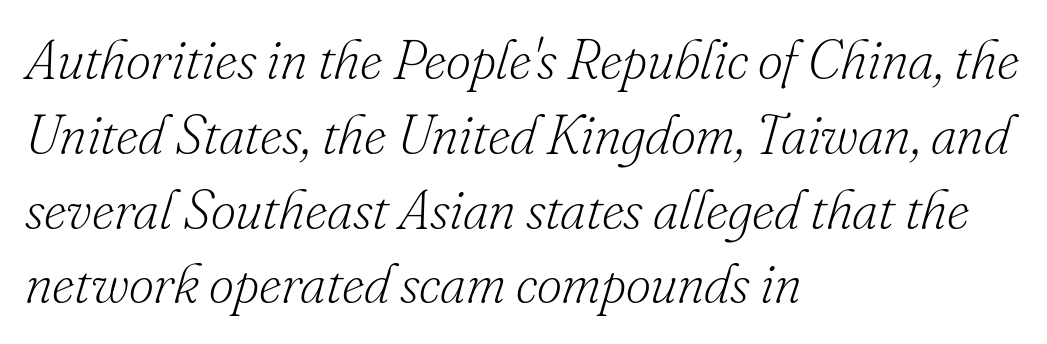
{"serif": "yes", "italic": "yes", "lean": "right", "slant_degrees": 16, "bold": "no", "weight": "light", "width": "normal", "stroke_contrast": "low", "x_height": "small", "monospaced": "no", "underline": "no", "align": "left", "line_spacing": "normal", "line_spacing_ratio": 1.36, "letter_spacing": "normal", "letter_spacing_em": 0.0, "glyph_px": 55}
